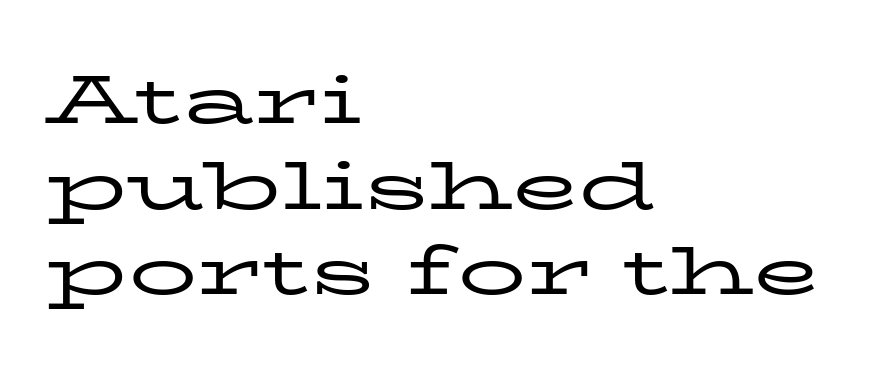
{"serif": "yes", "italic": "no", "bold": "no", "weight": "regular", "width": "wide", "stroke_contrast": "low", "x_height": "medium", "monospaced": "no", "underline": "no", "align": "left", "line_spacing": "normal", "line_spacing_ratio": 1.26, "letter_spacing": "normal", "letter_spacing_em": 0.0, "glyph_px": 68}
